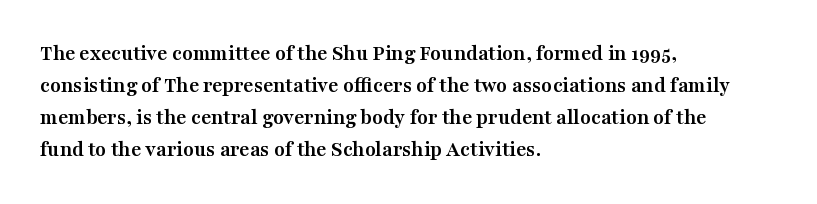
These lines were composed using upright roman letters. Bare-footed words on every line. The vertical gap from one line to the next is medium. Leftover space on each line is placed entirely after the last word. The line texture is even and compact thanks to regular tracking.
